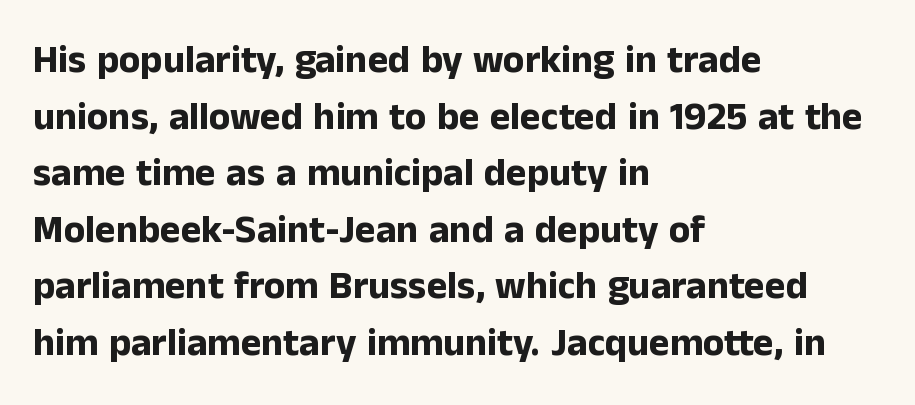
{"serif": "no", "italic": "no", "bold": "yes", "weight": "bold", "width": "normal", "stroke_contrast": "low", "x_height": "medium", "monospaced": "no", "underline": "no", "align": "left", "line_spacing": "normal", "line_spacing_ratio": 1.45, "letter_spacing": "normal", "letter_spacing_em": 0.0, "glyph_px": 39}
